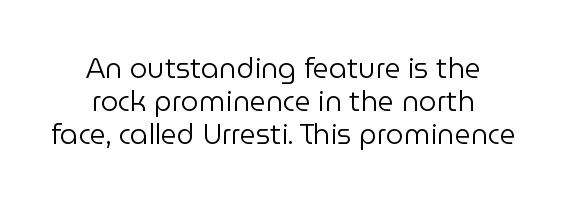
Q: Is the text bold? A: No.
Q: Is the text italic (slanted)? A: No, it is upright.
Q: Is the typeface a serif or a sans-serif typeface? A: Sans-serif.
Q: Is the text underlined? A: No.
Q: How is the paragraph aligned? A: Centered.
Q: Is the spacing between letters normal or unusually wide? A: Normal.
Q: Width (condensed, normal, or wide)? A: Normal.
Q: Stroke contrast? A: Low.
Q: x-height? A: Medium.
Q: Monospaced? A: No.
